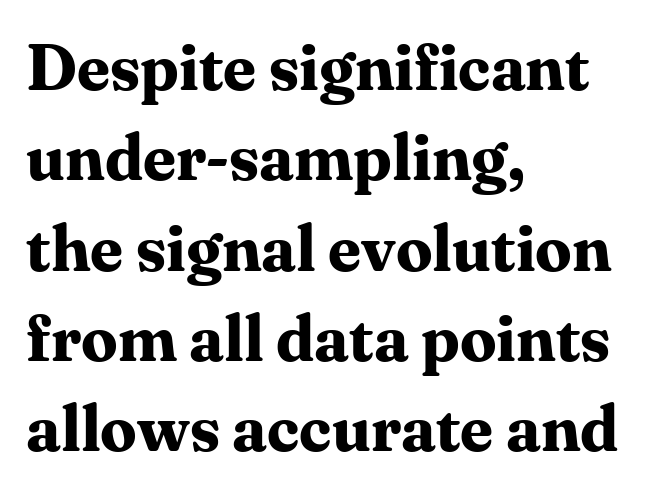
The image shows 65 px bold serif type, upright; set left-aligned, normal line spacing (1.39x), normal letter spacing, not underlined; medium stroke contrast and a medium x-height.
